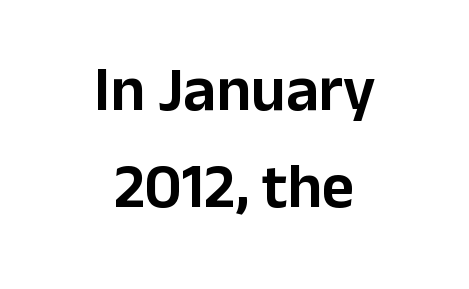
{"serif": "no", "italic": "no", "width": "normal", "stroke_contrast": "low", "x_height": "medium", "monospaced": "no", "underline": "no", "align": "center", "line_spacing": "normal", "line_spacing_ratio": 1.54, "letter_spacing": "normal", "letter_spacing_em": 0.0, "glyph_px": 63}
